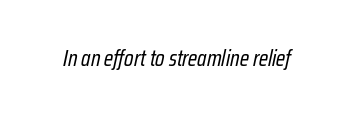
Each stroke keeps to a modest, everyday thickness or less. In terms of posture, this sample is oblique. Honestly, there is no underline to notice here at all. The horizontal fit of the characters is conventional and even.
